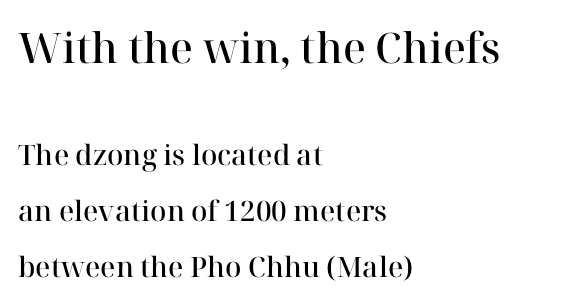
Summary of weight: moderately heavy, a semibold. Does extra space separate the letters? No, they use regular spacing. The emphasis by scale lands on block number one, above. The letters stand upright; this is a roman face. Each letter's strokes conclude with small projecting serifs. Compared with typical paragraphs, the rows here are farther apart.
